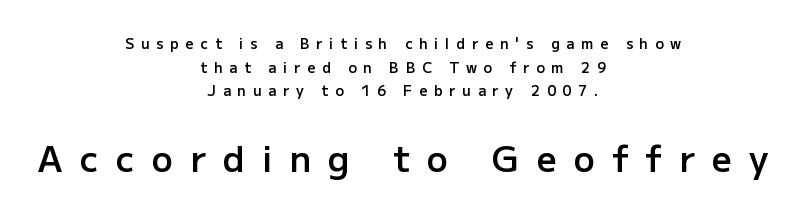
The lines in this sample share a center point and differ in where they start and stop. The lower block of text is set noticeably larger than the block above it. Emphasis by weight is partial: semibold. Does the type have serifs? No, each stem ends abruptly. Each letter keeps its own natural width here, so spacing adapts to shape.
